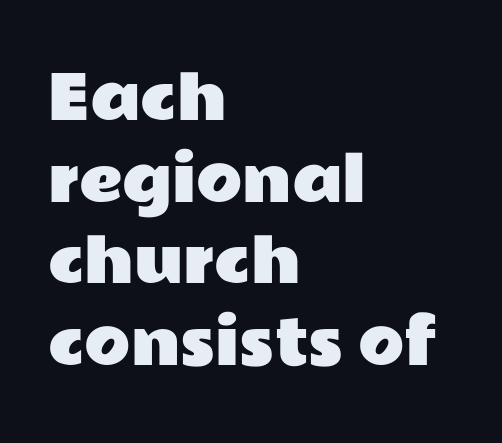
The image shows 60 px wide sans-serif type, upright; set left-aligned, normal line spacing (1.36x), normal letter spacing, not underlined; low stroke contrast and a medium x-height.
